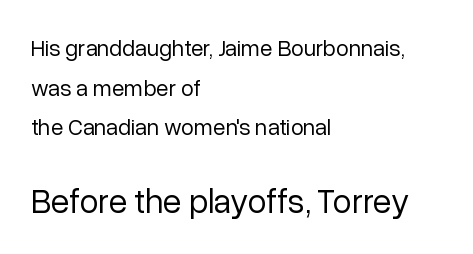
The image shows 34 px regular-weight sans-serif type, upright; set left-aligned, line spacing 1.72x, normal letter spacing, not underlined; the second (bottom) block is 1.48x larger; low stroke contrast and a medium x-height.
